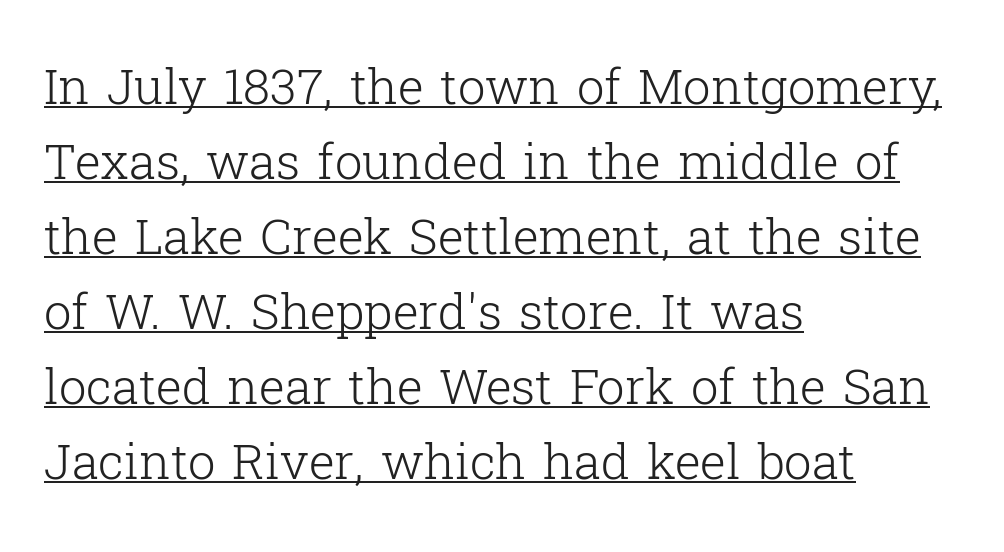
The image shows 49 px light serif type, upright; set left-aligned, normal line spacing (1.53x), normal letter spacing, underlined; low stroke contrast and a medium x-height.
